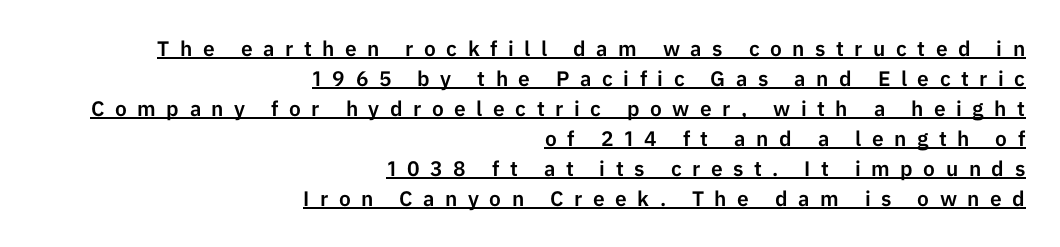
The image shows 21 px text type, upright; set right-aligned, normal line spacing (1.43x), unusually wide letter spacing (+0.5 em), underlined.
